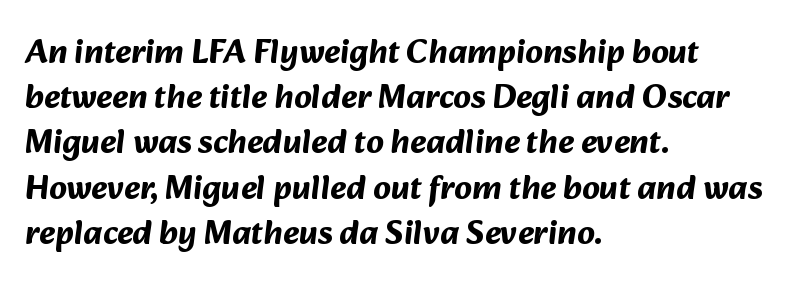
Q: Is the text bold? A: Yes.
Q: Is the typeface a serif or a sans-serif typeface? A: Sans-serif.
Q: Is the text underlined? A: No.
Q: How is the paragraph aligned? A: Left-aligned.
Q: Is the spacing between letters normal or unusually wide? A: Normal.
Q: Is the spacing between lines tight, normal or loose? A: Normal.
Q: Width (condensed, normal, or wide)? A: Normal.
Q: Stroke contrast? A: Medium.
Q: x-height? A: Medium.
Q: Monospaced? A: No.
